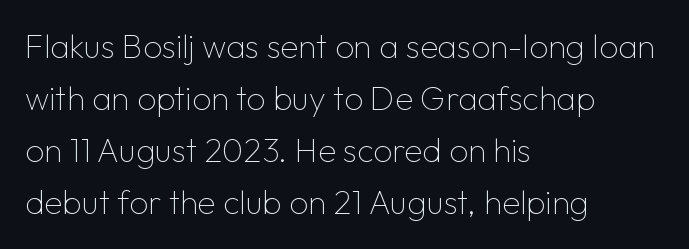
The image shows 33 px thin sans-serif type, upright; set left-aligned, normal line spacing (1.58x), normal letter spacing, not underlined; low stroke contrast and a medium x-height.
